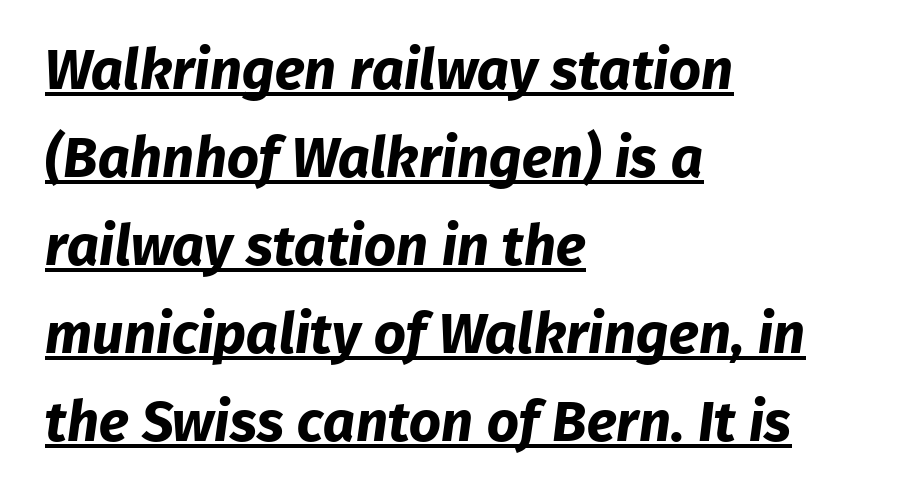
Q: Is the text bold? A: Yes.
Q: Is the typeface a serif or a sans-serif typeface? A: Sans-serif.
Q: Is the text underlined? A: Yes.
Q: How is the paragraph aligned? A: Left-aligned.
Q: Is the spacing between letters normal or unusually wide? A: Normal.
Q: Is the spacing between lines tight, normal or loose? A: Normal.
Q: Width (condensed, normal, or wide)? A: Normal.
Q: Stroke contrast? A: Low.
Q: x-height? A: Medium.
Q: Monospaced? A: No.
